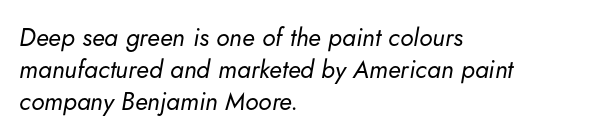
The image shows 25 px text type, italic (leaning right); set left-aligned, normal line spacing (1.28x), normal letter spacing, not underlined.
